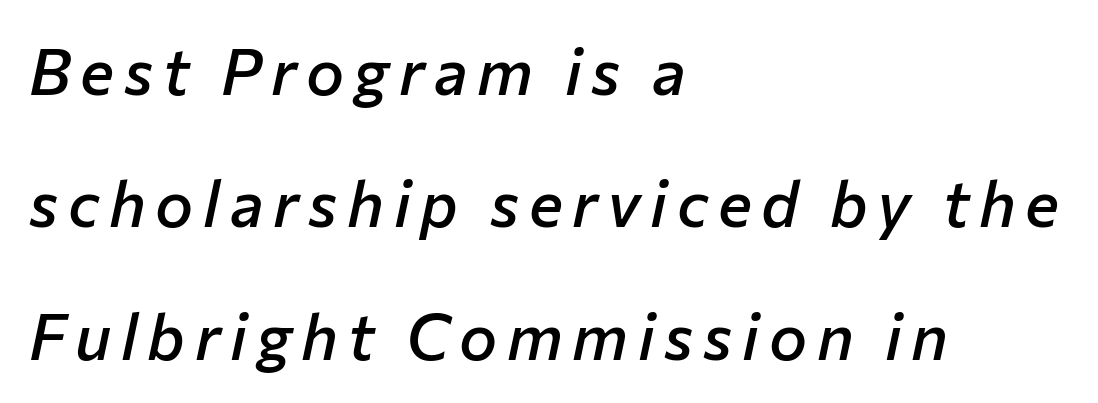
{"italic": "yes", "lean": "right", "slant_degrees": 12, "bold": "semi", "weight": "semibold", "width": "normal", "stroke_contrast": "low", "x_height": "medium", "monospaced": "no", "underline": "no", "align": "left", "line_spacing": "loose", "line_spacing_ratio": 2.07, "glyph_px": 64}
